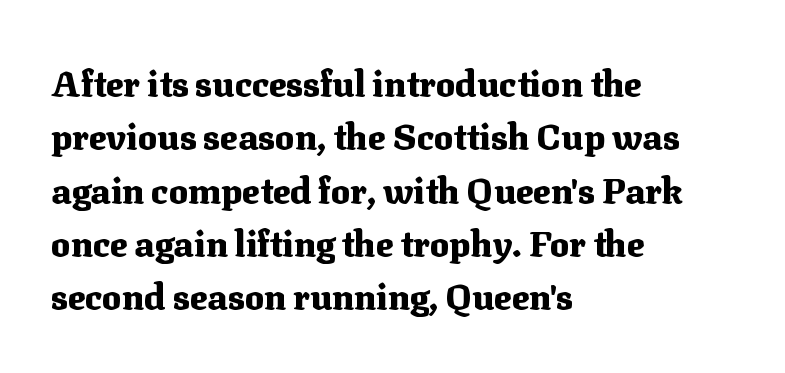
The image shows 36 px heavy serif type, upright; set left-aligned, normal line spacing (1.48x), normal letter spacing, not underlined; medium stroke contrast and a medium x-height.
